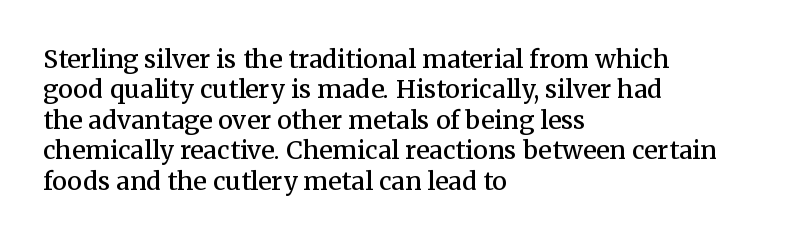
The image shows 25 px text type, upright; set left-aligned, line spacing 1.22x, normal letter spacing, not underlined.
